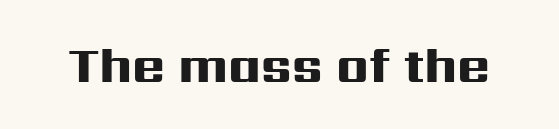
Typographic density is high because the face is bold. Observe the ordinary spacing: letters are neighbours, not strangers. The face used here is proportionally spaced, like ordinary book or web type. These lines were composed using upright roman letters.
